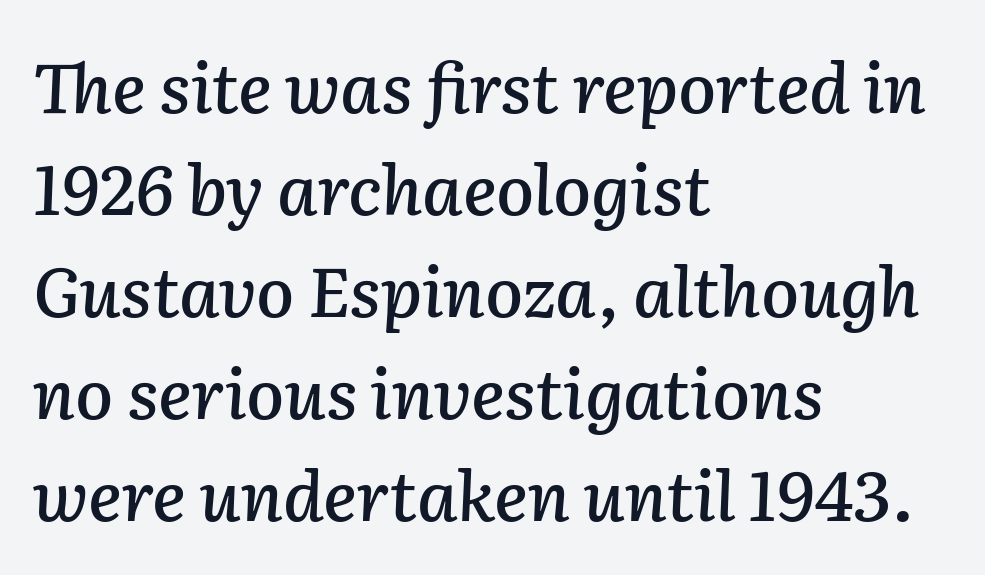
Just letters on the line, the space beneath them empty. Evenly set lines give the paragraph a standard silhouette. Think of a printed novel: that variable character pitch is what you see here. How are the letters spaced? Ordinarily, with no added tracking. The paragraph has a hard left edge and a soft right edge. Characters are canted at an angle relative to the baseline's perpendicular.
